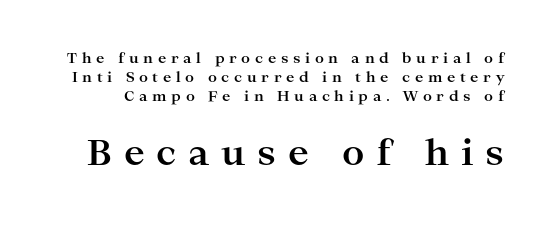
{"serif": "yes", "italic": "no", "bold": "yes", "weight": "bold", "width": "wide", "stroke_contrast": "high", "x_height": "medium", "monospaced": "no", "underline": "no", "line_spacing": "normal", "line_spacing_ratio": 1.37, "letter_spacing": "wide", "letter_spacing_em": 0.33, "larger_block": "second", "size_ratio": 2.5, "glyph_px": 35}
